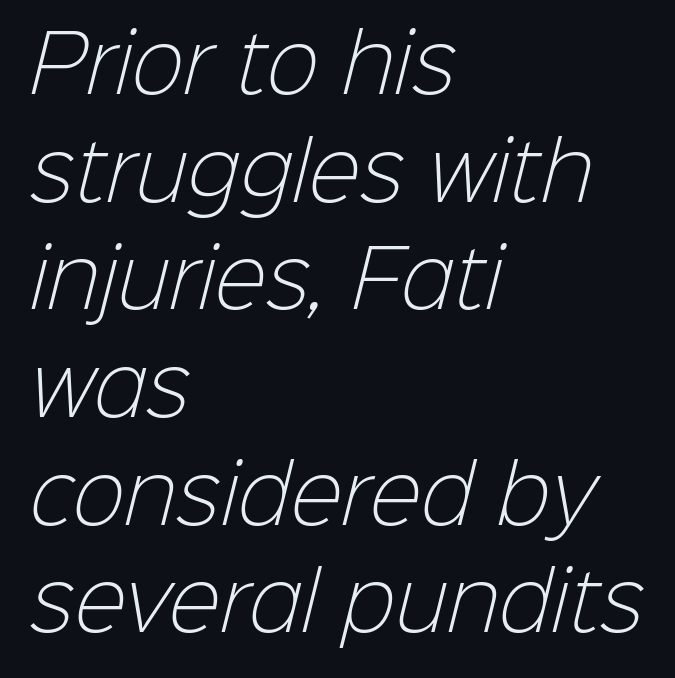
Varying glyph widths throughout — classic text-font behaviour. In CSS terms this would be text-align: left. Descenders hang freely into open space. The passage shown has conventional tracking throughout.
